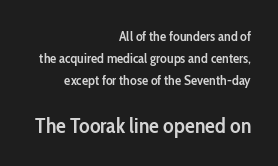
Q: Is the text bold? A: Semi-bold.
Q: Is the text italic (slanted)? A: No, it is upright.
Q: Is the text underlined? A: No.
Q: How is the paragraph aligned? A: Right-aligned.
Q: Is the spacing between letters normal or unusually wide? A: Normal.
Q: Is the spacing between lines tight, normal or loose? A: Normal.
Q: Which block of text is set in a larger size, the first (top) or the second (bottom)? A: The second (bottom) one.
